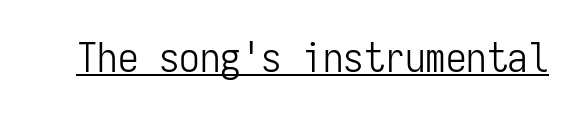
{"serif": "no", "italic": "no", "bold": "no", "weight": "light", "width": "condensed", "stroke_contrast": "low", "x_height": "medium", "monospaced": "yes", "underline": "yes", "letter_spacing": "normal", "letter_spacing_em": 0.0, "glyph_px": 41}
